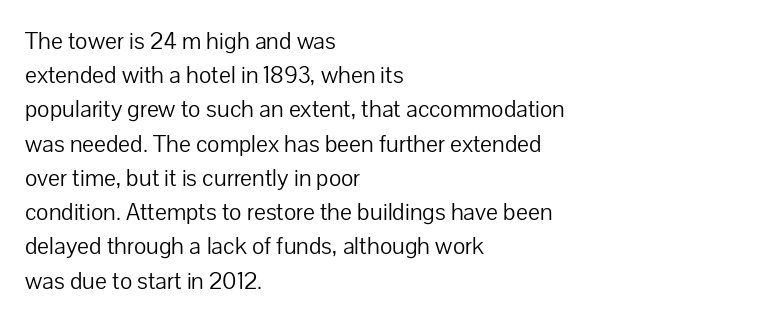
{"italic": "no", "bold": "no", "underline": "no", "align": "left", "line_spacing": "normal", "line_spacing_ratio": 1.37, "letter_spacing": "normal", "letter_spacing_em": 0.0, "glyph_px": 25}
